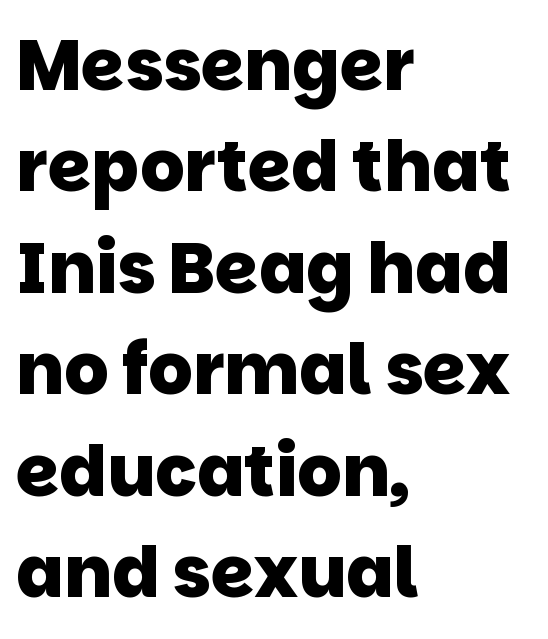
{"serif": "no", "bold": "yes", "weight": "heavy", "width": "normal", "stroke_contrast": "low", "x_height": "large", "monospaced": "no", "underline": "no", "align": "left", "line_spacing": "normal", "line_spacing_ratio": 1.45, "letter_spacing": "normal", "letter_spacing_em": 0.0, "glyph_px": 70}
